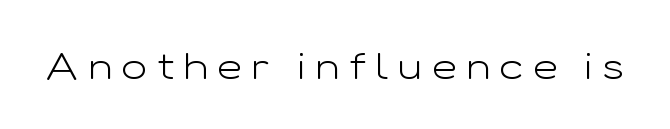
Each stroke keeps to a modest, everyday thickness or less. Just letters on the line, the space beneath them empty. Between one letter and the next there's a generous, obvious gap. Looks like regular typesetting: each glyph gets only the width it needs. Tall strokes in this sample are plumb rather than angled.
